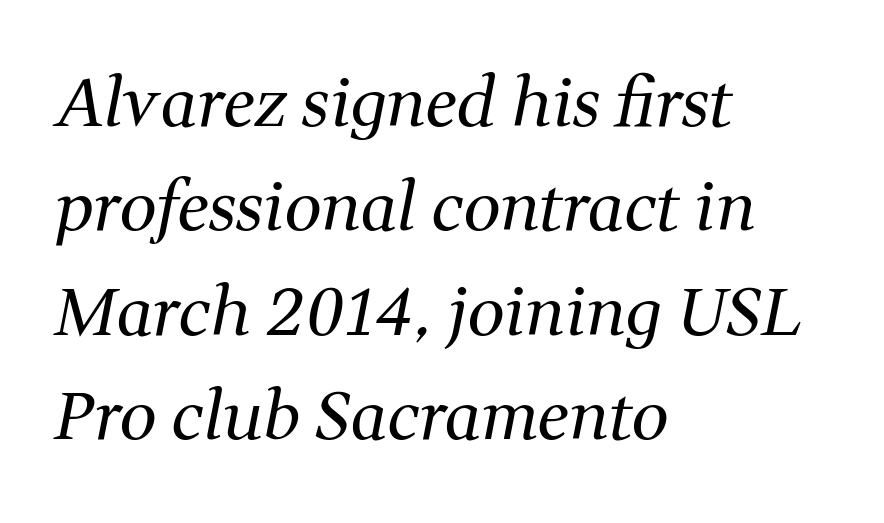
You can tell it's italic because the verticals aren't actually vertical. Short and long lines alike share a common starting point at left. Do the characters align in a grid? No, the font is proportional. Weight: not bold — regular or lighter. The horizontal fit of the characters is conventional and even.
